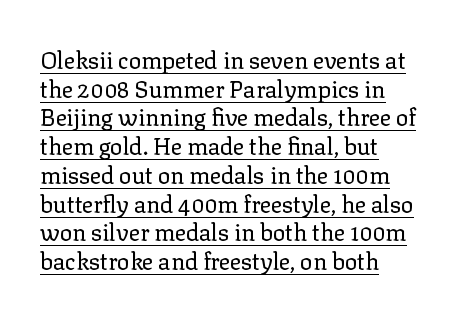
{"italic": "no", "bold": "no", "underline": "yes", "align": "left", "line_spacing": "normal", "line_spacing_ratio": 1.25, "letter_spacing": "normal", "letter_spacing_em": 0.0, "glyph_px": 23}
